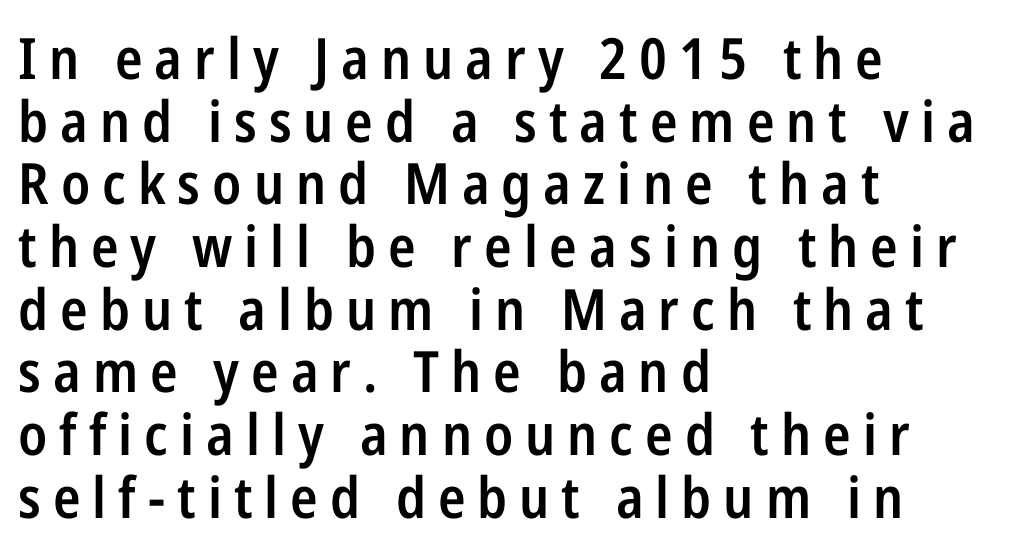
Note the varied advance widths — an 'i' is clearly narrower than an 'm'. Every stem runs plumb, perpendicular to the baseline. Glance below the letters and you will spot only blank space. Each glyph is drawn with semibold strokes, heavier than normal yet not fully bold. The lines are packed closely together with very little leading.
